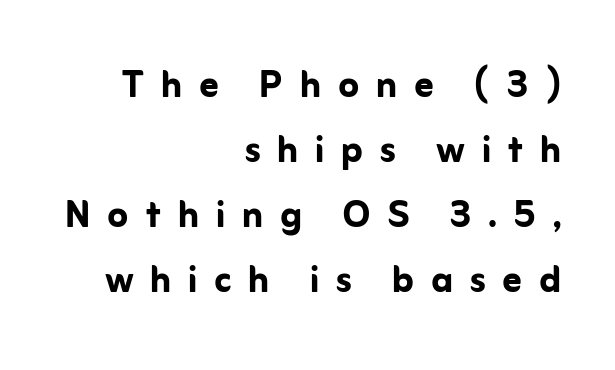
{"serif": "no", "italic": "no", "bold": "yes", "weight": "semibold", "width": "normal", "stroke_contrast": "low", "x_height": "medium", "monospaced": "no", "underline": "no", "align": "right", "line_spacing": "normal", "line_spacing_ratio": 1.38, "letter_spacing": "wide", "letter_spacing_em": 0.36, "glyph_px": 47}
